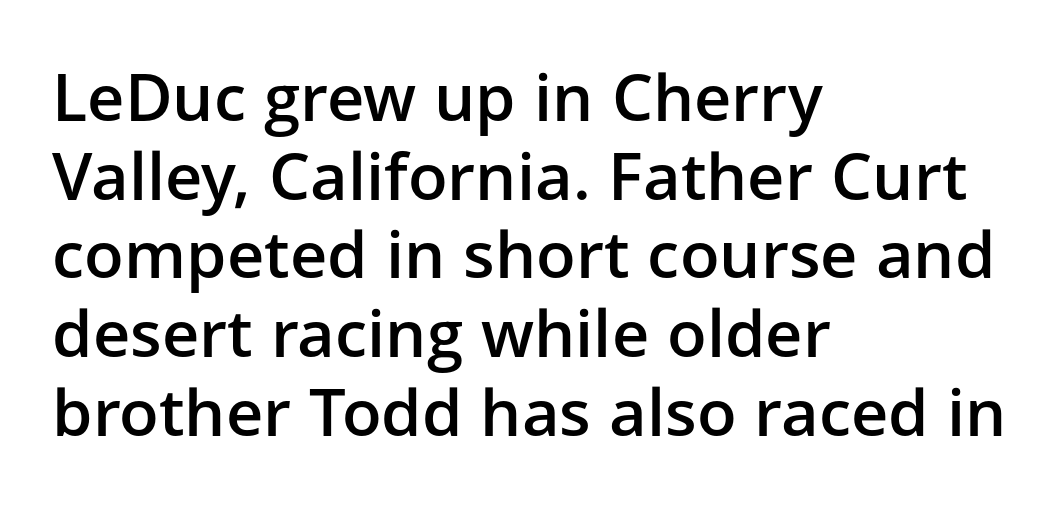
These lines keep a tight, regular rhythm from letter to letter. The lines are quadded left. The specimen reads as upright at a glance. This sample uses a sans-serif face.
